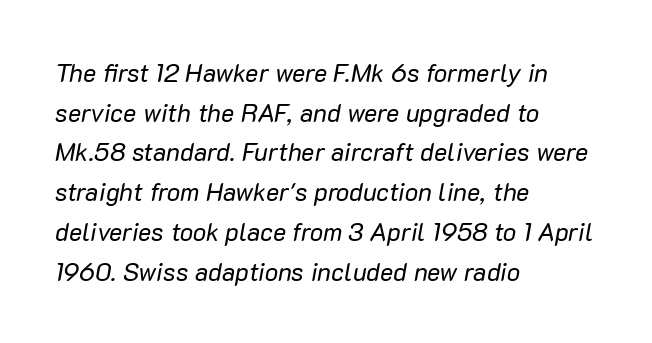
{"italic": "yes", "lean": "right", "slant_degrees": 10, "bold": "no", "underline": "no", "align": "left", "line_spacing": "normal", "line_spacing_ratio": 1.59, "letter_spacing": "normal", "letter_spacing_em": 0.0, "glyph_px": 25}
